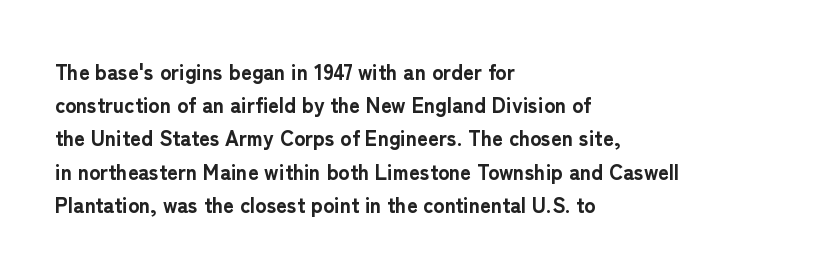
{"italic": "no", "bold": "yes", "underline": "no", "align": "left", "line_spacing": "normal", "line_spacing_ratio": 1.58, "letter_spacing": "normal", "letter_spacing_em": 0.0, "glyph_px": 21}
